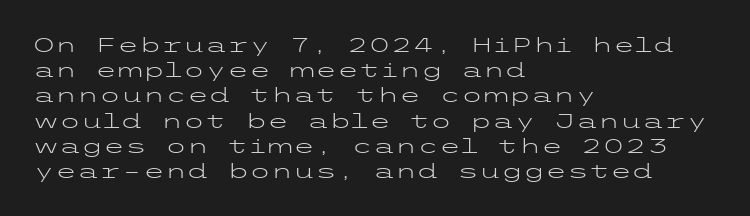
How would I describe the line gaps? Plain and ordinary. Stem width sits at or under what a default text font uses. Posture: straight, roman, zero tilt. Underlining? Definitely not there. How are the letters spaced? Ordinarily, with no added tracking. Alignment: flush left.
